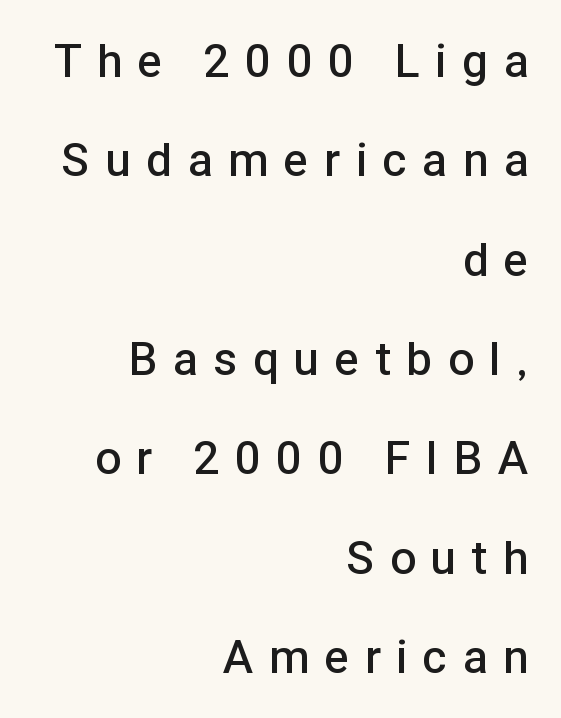
Q: Is the text bold? A: Semi-bold.
Q: Is the text italic (slanted)? A: No, it is upright.
Q: Is the typeface a serif or a sans-serif typeface? A: Sans-serif.
Q: Is the text underlined? A: No.
Q: How is the paragraph aligned? A: Right-aligned.
Q: Is the spacing between letters normal or unusually wide? A: Unusually wide.
Q: Is the spacing between lines tight, normal or loose? A: Loose.
Q: Width (condensed, normal, or wide)? A: Normal.
Q: Stroke contrast? A: Low.
Q: x-height? A: Medium.
Q: Monospaced? A: No.
